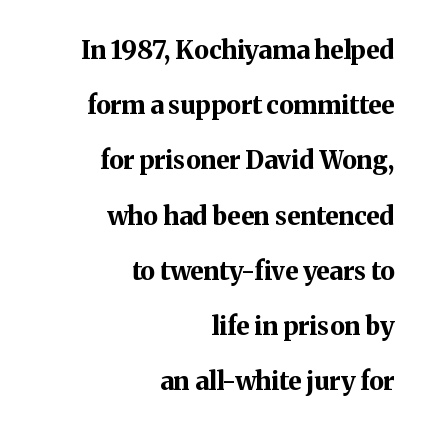
Q: Is the text bold? A: Yes.
Q: Is the text italic (slanted)? A: No, it is upright.
Q: Is the text underlined? A: No.
Q: How is the paragraph aligned? A: Right-aligned.
Q: Is the spacing between letters normal or unusually wide? A: Normal.
Q: Is the spacing between lines tight, normal or loose? A: Loose.
